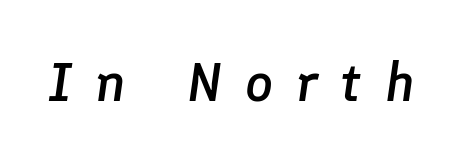
Q: Is the text bold? A: Semi-bold.
Q: Is the text italic (slanted)? A: Yes, it leans right by about 8 degrees.
Q: Is the text underlined? A: No.
Q: Is the spacing between letters normal or unusually wide? A: Unusually wide.
Q: Width (condensed, normal, or wide)? A: Normal.
Q: Stroke contrast? A: Low.
Q: x-height? A: Medium.
Q: Monospaced? A: No.
